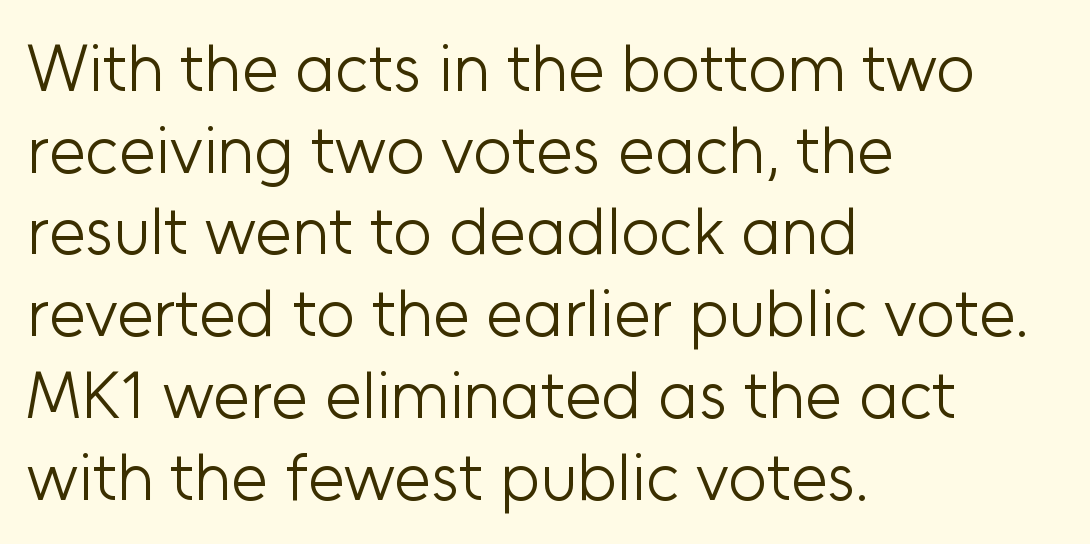
Letter spacing: default. Type without underlining. Every row of glyphs begins at an identical x-position on the left. Think of a printed novel: that variable character pitch is what you see here. Is this a sans? Yes — the strokes have no serifs. Weight: regular or lighter.
